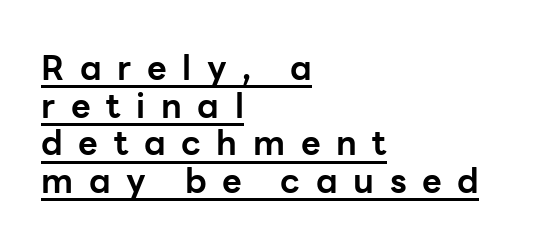
Q: Is the text bold? A: Yes.
Q: Is the text italic (slanted)? A: No, it is upright.
Q: Is the typeface a serif or a sans-serif typeface? A: Sans-serif.
Q: Is the text underlined? A: Yes.
Q: How is the paragraph aligned? A: Left-aligned.
Q: Is the spacing between letters normal or unusually wide? A: Unusually wide.
Q: Is the spacing between lines tight, normal or loose? A: Tight.
Q: Width (condensed, normal, or wide)? A: Normal.
Q: Stroke contrast? A: Low.
Q: x-height? A: Medium.
Q: Monospaced? A: No.
